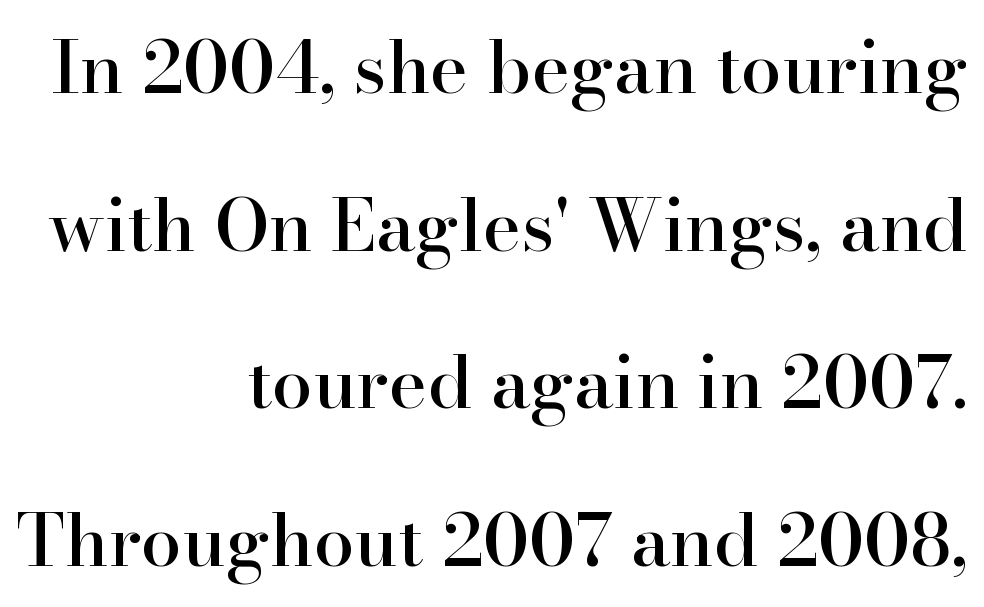
Q: Is the text italic (slanted)? A: No, it is upright.
Q: Is the typeface a serif or a sans-serif typeface? A: Serif.
Q: Is the text underlined? A: No.
Q: How is the paragraph aligned? A: Right-aligned.
Q: Is the spacing between letters normal or unusually wide? A: Normal.
Q: Is the spacing between lines tight, normal or loose? A: Loose.
Q: Width (condensed, normal, or wide)? A: Normal.
Q: Stroke contrast? A: High.
Q: x-height? A: Small.
Q: Monospaced? A: No.
